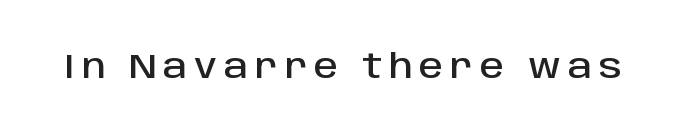
The image shows 34 px sans-serif type, upright; set unusually wide letter spacing (+0.2 em), not underlined; low stroke contrast and a large x-height.
